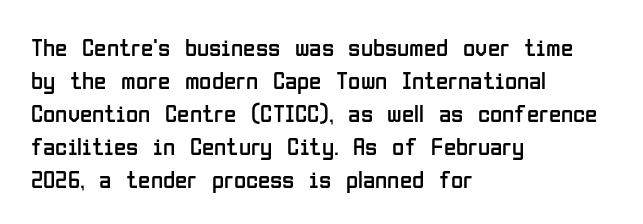
The setting favours the left margin, as ordinary paragraphs usually do. The letters stand upright; this is a roman face. Does the leading feel generous? No, just average. The passage shown has conventional tracking throughout. Each stroke keeps to a modest, everyday thickness or less.
